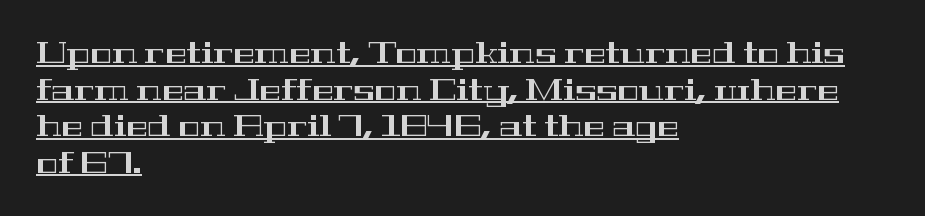
{"serif": "yes", "italic": "no", "width": "wide", "stroke_contrast": "high", "x_height": "medium", "monospaced": "no", "underline": "yes", "align": "left", "line_spacing": "normal", "line_spacing_ratio": 1.26, "letter_spacing": "normal", "letter_spacing_em": 0.0, "glyph_px": 29}
